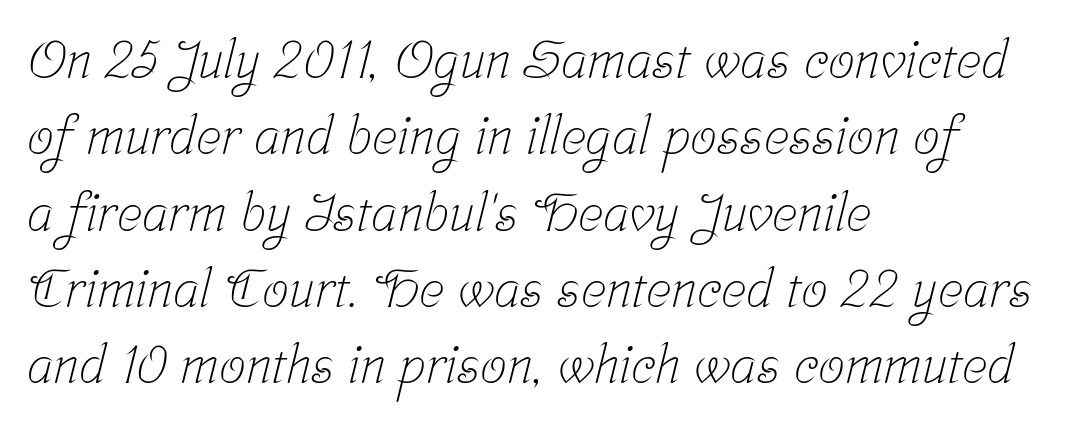
The image shows 53 px light, condensed serif type; set left-aligned, normal line spacing (1.44x), normal letter spacing, not underlined; low stroke contrast and a medium x-height.
